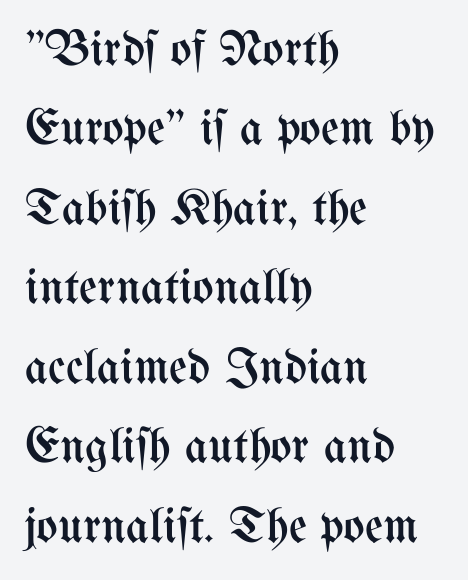
Q: Is the text bold? A: No.
Q: Is the text italic (slanted)? A: No, it is upright.
Q: Is the text underlined? A: No.
Q: How is the paragraph aligned? A: Left-aligned.
Q: Is the spacing between letters normal or unusually wide? A: Normal.
Q: Is the spacing between lines tight, normal or loose? A: Normal.
Q: Width (condensed, normal, or wide)? A: Condensed.
Q: Stroke contrast? A: Medium.
Q: x-height? A: Medium.
Q: Monospaced? A: No.
